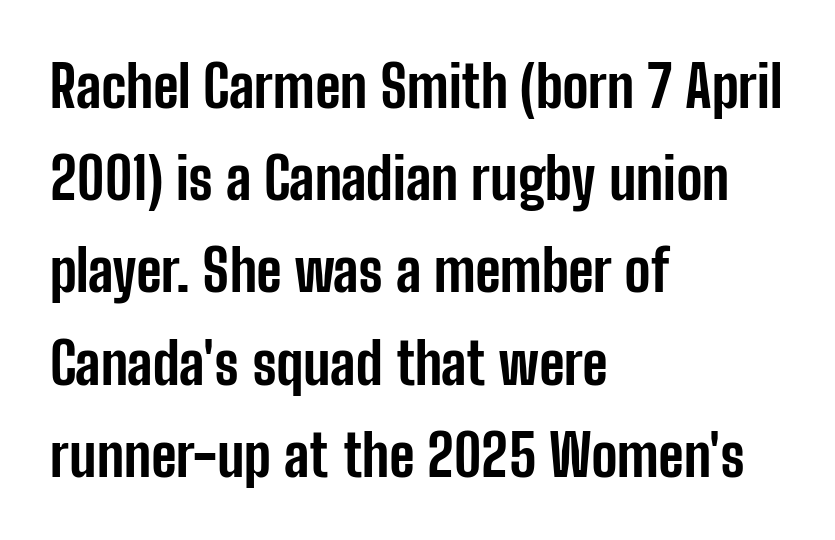
Q: Is the text bold? A: Yes.
Q: Is the text italic (slanted)? A: No, it is upright.
Q: Is the typeface a serif or a sans-serif typeface? A: Sans-serif.
Q: Is the text underlined? A: No.
Q: How is the paragraph aligned? A: Left-aligned.
Q: Is the spacing between letters normal or unusually wide? A: Normal.
Q: Is the spacing between lines tight, normal or loose? A: Normal.
Q: Width (condensed, normal, or wide)? A: Condensed.
Q: Stroke contrast? A: Low.
Q: x-height? A: Medium.
Q: Monospaced? A: No.
